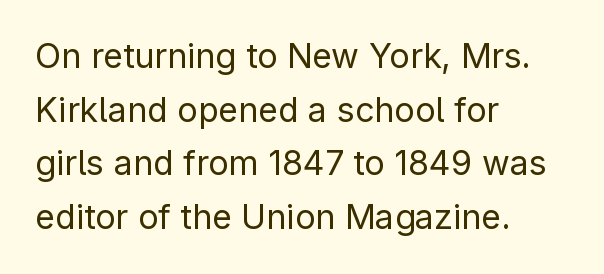
Q: Is the text bold? A: No.
Q: Is the text italic (slanted)? A: No, it is upright.
Q: Is the typeface a serif or a sans-serif typeface? A: Sans-serif.
Q: Is the text underlined? A: No.
Q: How is the paragraph aligned? A: Left-aligned.
Q: Is the spacing between letters normal or unusually wide? A: Normal.
Q: Is the spacing between lines tight, normal or loose? A: Normal.
Q: Width (condensed, normal, or wide)? A: Normal.
Q: Stroke contrast? A: Low.
Q: x-height? A: Medium.
Q: Monospaced? A: No.
